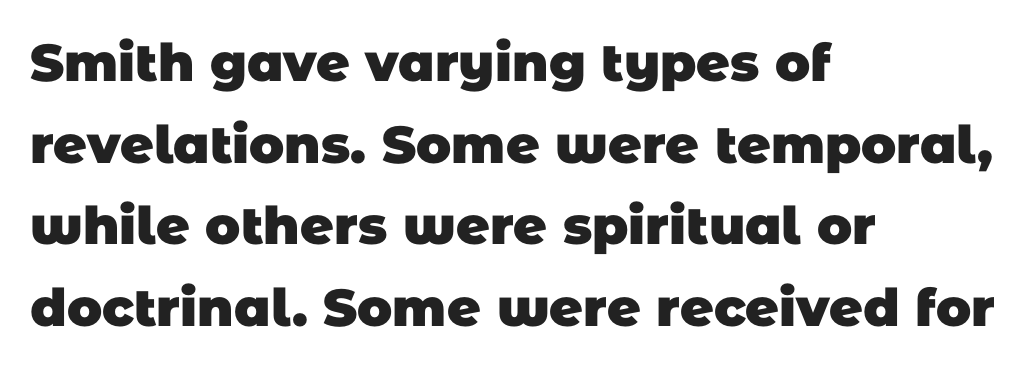
Which margin do the lines hug? The left one — the right edge is uneven. The type family on display is of the sans-serif kind. Regarding leading, the lines here are spaced in the standard way. This rendering features lettering with no underline.
